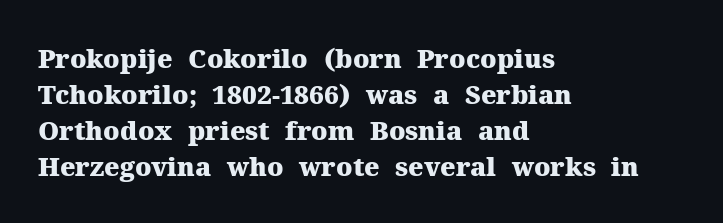
Q: Is the text bold? A: Yes.
Q: Is the text italic (slanted)? A: No, it is upright.
Q: Is the text underlined? A: No.
Q: How is the paragraph aligned? A: Left-aligned.
Q: Is the spacing between letters normal or unusually wide? A: Normal.
Q: Is the spacing between lines tight, normal or loose? A: Normal.
